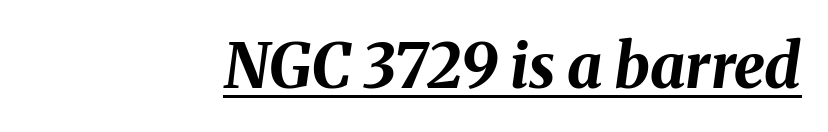
Q: Is the text bold? A: Yes.
Q: Is the text italic (slanted)? A: Yes, it leans right by about 8 degrees.
Q: Is the text underlined? A: Yes.
Q: How is the paragraph aligned? A: Right-aligned.
Q: Is the spacing between letters normal or unusually wide? A: Normal.
Q: Width (condensed, normal, or wide)? A: Normal.
Q: Stroke contrast? A: Medium.
Q: x-height? A: Medium.
Q: Monospaced? A: No.
